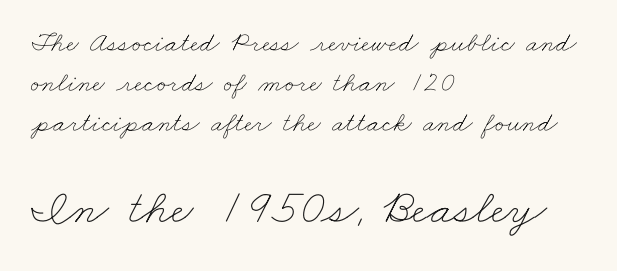
These lines are set flush left with a ragged right edge. Does the bottom block carry the larger type? Yes, it does. Each row of text sits above clean, open space. Honestly, the row spacing looks completely unremarkable. Compared with a typical body face, this is equally light or lighter still. Words appear dense and cohesive because spacing is normal.
